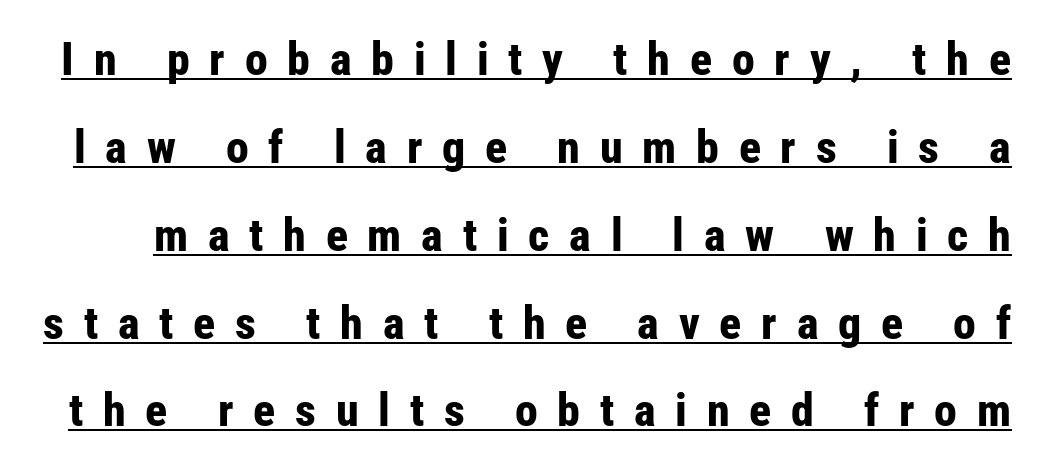
Regarding leading, the lines here are spaced well apart. Each letter's strokes conclude bluntly, with no projecting serifs. Each word looks stretched out because of the extra space between its letters. Honestly, the underline is the first thing you notice here.
